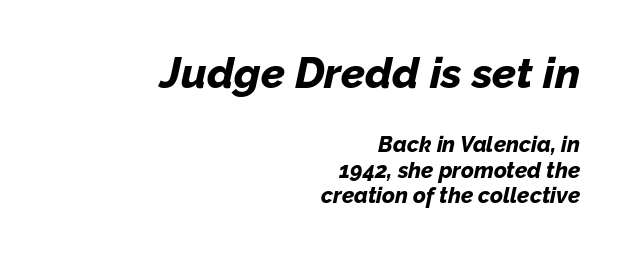
Nobody drew a line under any word here. These lines stack with their right ends in a neat column. How are the letters spaced? Ordinarily, with no added tracking. These lines were composed using italics. Look at the stroke-to-counter ratio: heavy, a bold.
